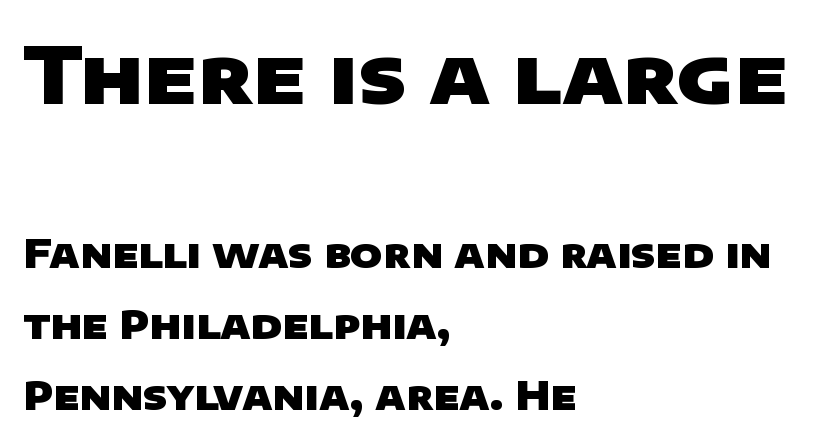
Q: Is the text bold? A: Yes.
Q: Is the typeface a serif or a sans-serif typeface? A: Sans-serif.
Q: Is the text underlined? A: No.
Q: How is the paragraph aligned? A: Left-aligned.
Q: Is the spacing between letters normal or unusually wide? A: Normal.
Q: Which block of text is set in a larger size, the first (top) or the second (bottom)? A: The first (top) one.
Q: Width (condensed, normal, or wide)? A: Wide.
Q: Stroke contrast? A: Low.
Q: x-height? A: Large.
Q: Monospaced? A: No.
